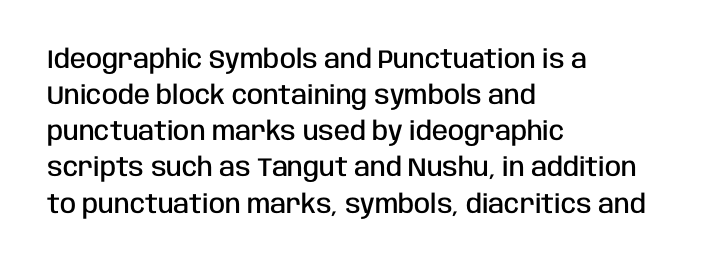
The image shows 26 px text type, upright; set left-aligned, normal line spacing (1.39x), normal letter spacing, not underlined.
